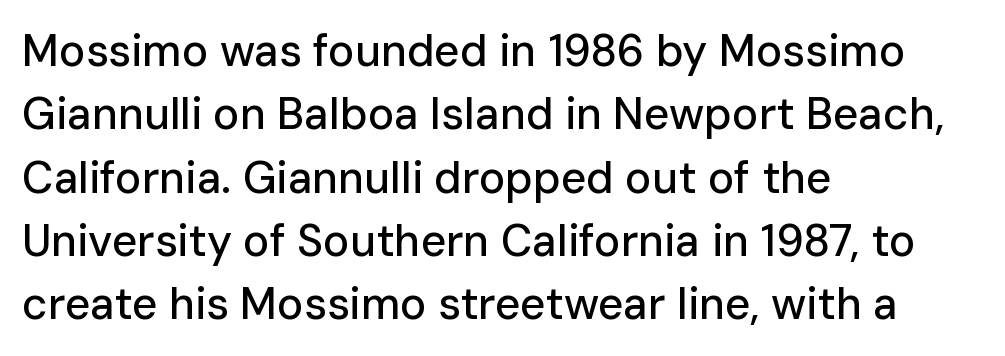
Type style note: lacks serifs. Short note: letters normally spaced. The rendering uses a moderate line-height, typical for paragraphs. When letters stand straight like this, we call the style roman or upright.
